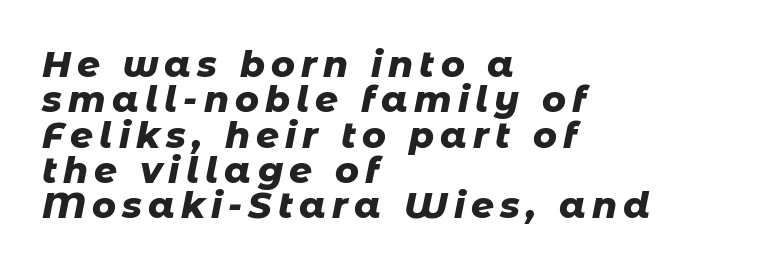
Is this a fixed-width face? No — the glyphs have proportional, varying widths. Compared with a centered layout, this one pins lines to the left instead. Posture: slanted. Only glyphs here, with clear space below each row. Line spacing here is tight.
